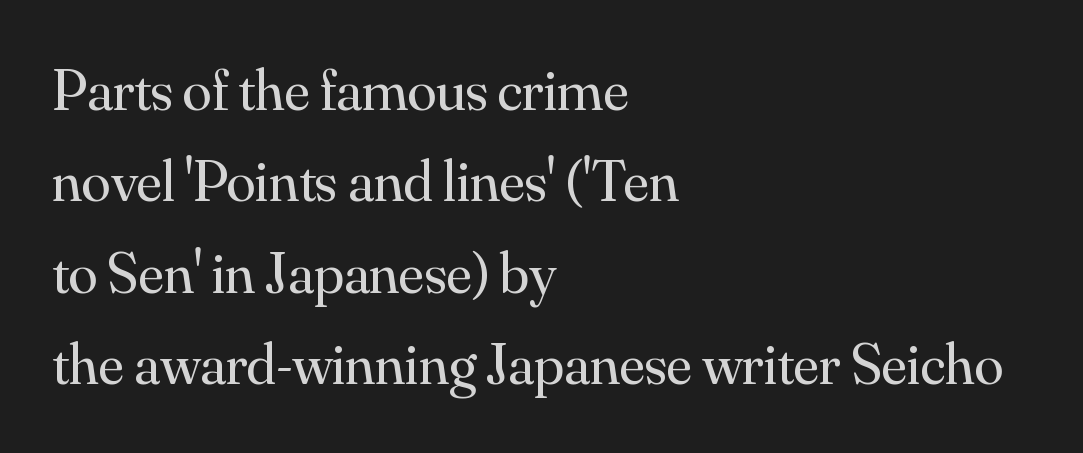
Q: Is the text bold? A: No.
Q: Is the text italic (slanted)? A: No, it is upright.
Q: Is the typeface a serif or a sans-serif typeface? A: Serif.
Q: Is the text underlined? A: No.
Q: How is the paragraph aligned? A: Left-aligned.
Q: Is the spacing between letters normal or unusually wide? A: Normal.
Q: Is the spacing between lines tight, normal or loose? A: Normal.
Q: Width (condensed, normal, or wide)? A: Normal.
Q: Stroke contrast? A: Medium.
Q: x-height? A: Small.
Q: Monospaced? A: No.
